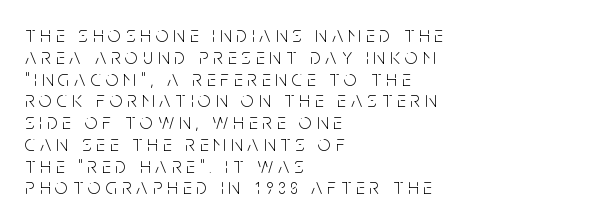
The image shows 22 px text type, upright; set left-aligned, tight line spacing (0.99x), unusually wide letter spacing (+0.23 em), not underlined.
